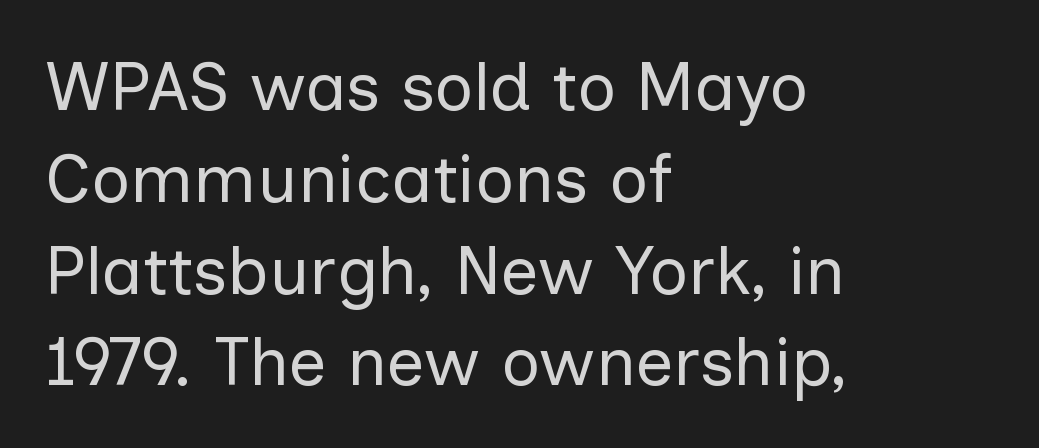
The letters stand upright; this is a roman face. A typesetter would call this proportional, since set widths differ per character. Is there much room between lines? A standard amount, neither cramped nor airy. The rendering anchors every line to the left-hand side. Is this a heavy cut? Hardly; it is regular or lighter.
